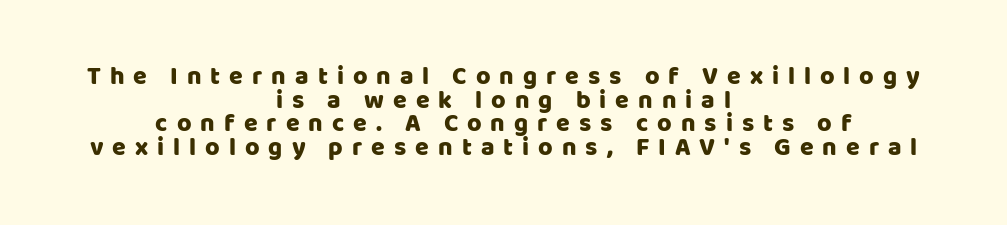
The image shows 25 px text type, upright; set centered, tight line spacing (0.95x), unusually wide letter spacing (+0.36 em), not underlined.
